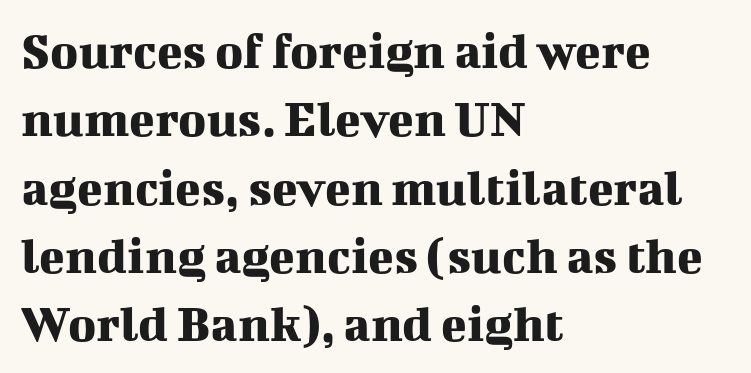
The image shows 53 px serif type, upright; set left-aligned, normal line spacing (1.29x), normal letter spacing, not underlined; medium stroke contrast and a medium x-height.
